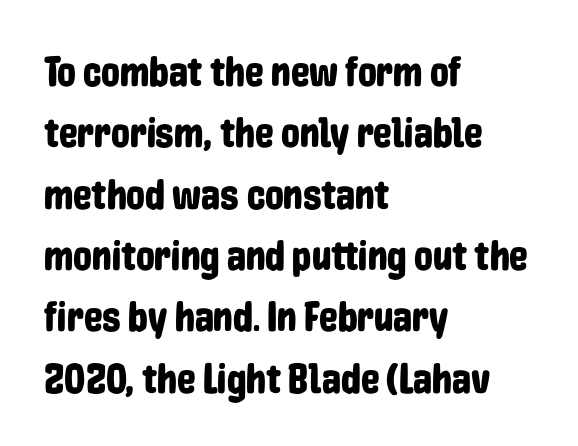
Q: Is the text italic (slanted)? A: No, it is upright.
Q: Is the typeface a serif or a sans-serif typeface? A: Sans-serif.
Q: Is the text underlined? A: No.
Q: How is the paragraph aligned? A: Left-aligned.
Q: Is the spacing between letters normal or unusually wide? A: Normal.
Q: Is the spacing between lines tight, normal or loose? A: Normal.
Q: Width (condensed, normal, or wide)? A: Condensed.
Q: Stroke contrast? A: Low.
Q: x-height? A: Medium.
Q: Monospaced? A: No.
